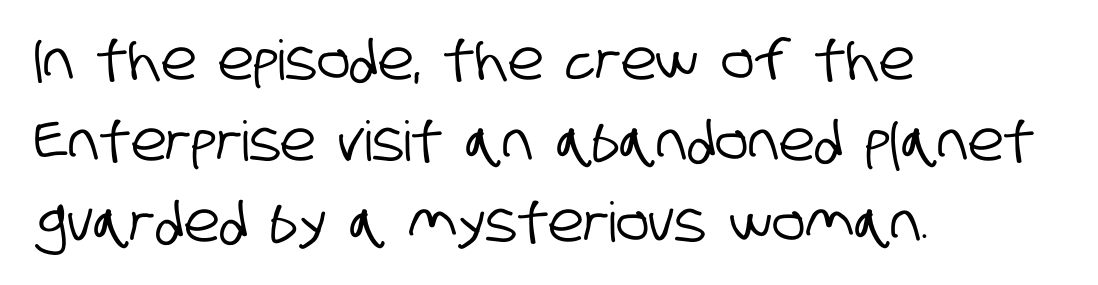
The image shows 55 px condensed sans-serif type; set left-aligned, normal line spacing (1.47x), normal letter spacing, not underlined; low stroke contrast and a large x-height.
